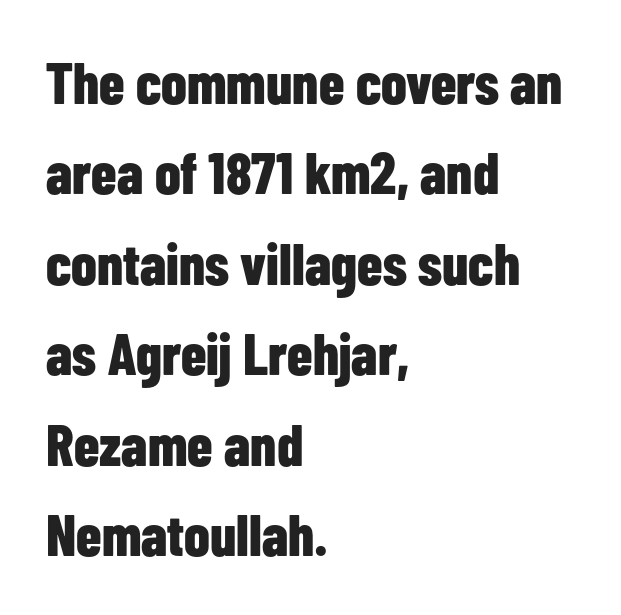
Q: Is the text bold? A: Yes.
Q: Is the text italic (slanted)? A: No, it is upright.
Q: Is the typeface a serif or a sans-serif typeface? A: Sans-serif.
Q: Is the text underlined? A: No.
Q: How is the paragraph aligned? A: Left-aligned.
Q: Is the spacing between letters normal or unusually wide? A: Normal.
Q: Is the spacing between lines tight, normal or loose? A: Normal.
Q: Width (condensed, normal, or wide)? A: Condensed.
Q: Stroke contrast? A: Low.
Q: x-height? A: Medium.
Q: Monospaced? A: No.
